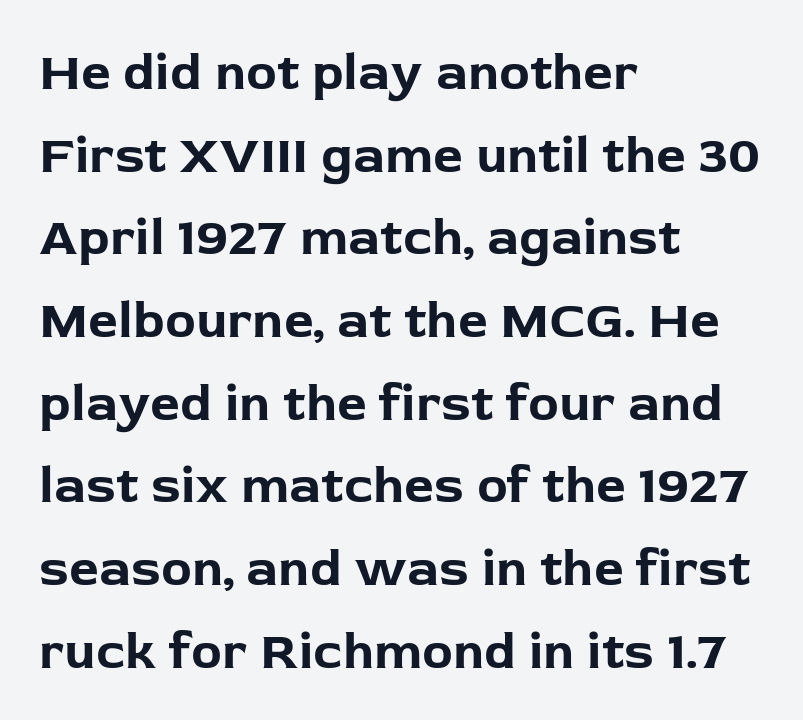
Summary of weight: heavy, a full bold. Line beginnings align vertically; line endings do not. The passage shown is not underscored anywhere. These lines are composed in type without serifs.
